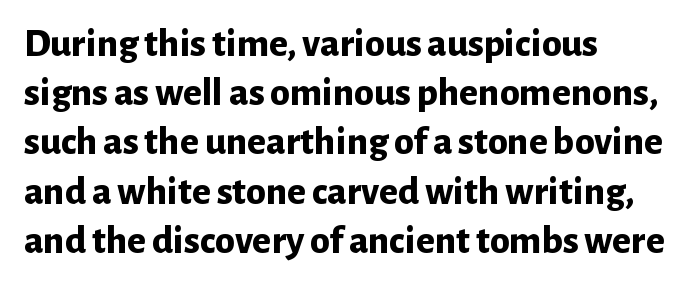
{"serif": "no", "italic": "no", "bold": "yes", "weight": "bold", "width": "normal", "stroke_contrast": "low", "x_height": "medium", "monospaced": "no", "underline": "no", "align": "left", "line_spacing_ratio": 1.23, "letter_spacing": "normal", "letter_spacing_em": 0.0, "glyph_px": 40}
